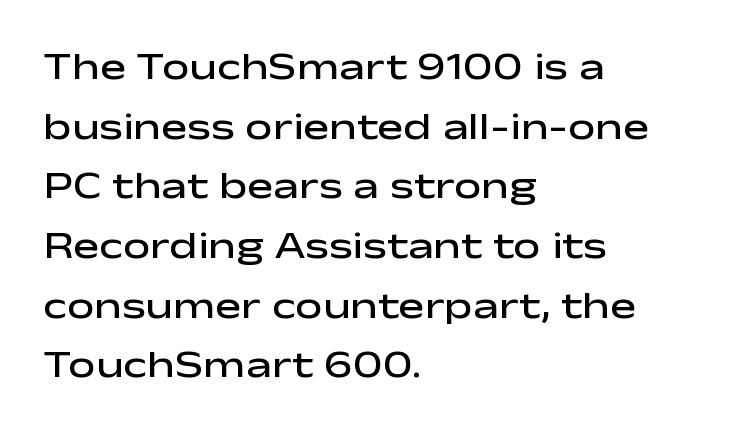
Q: Is the text bold? A: Semi-bold.
Q: Is the text italic (slanted)? A: No, it is upright.
Q: Is the typeface a serif or a sans-serif typeface? A: Sans-serif.
Q: Is the text underlined? A: No.
Q: How is the paragraph aligned? A: Left-aligned.
Q: Is the spacing between letters normal or unusually wide? A: Normal.
Q: Is the spacing between lines tight, normal or loose? A: Normal.
Q: Width (condensed, normal, or wide)? A: Wide.
Q: Stroke contrast? A: Low.
Q: x-height? A: Medium.
Q: Monospaced? A: No.
